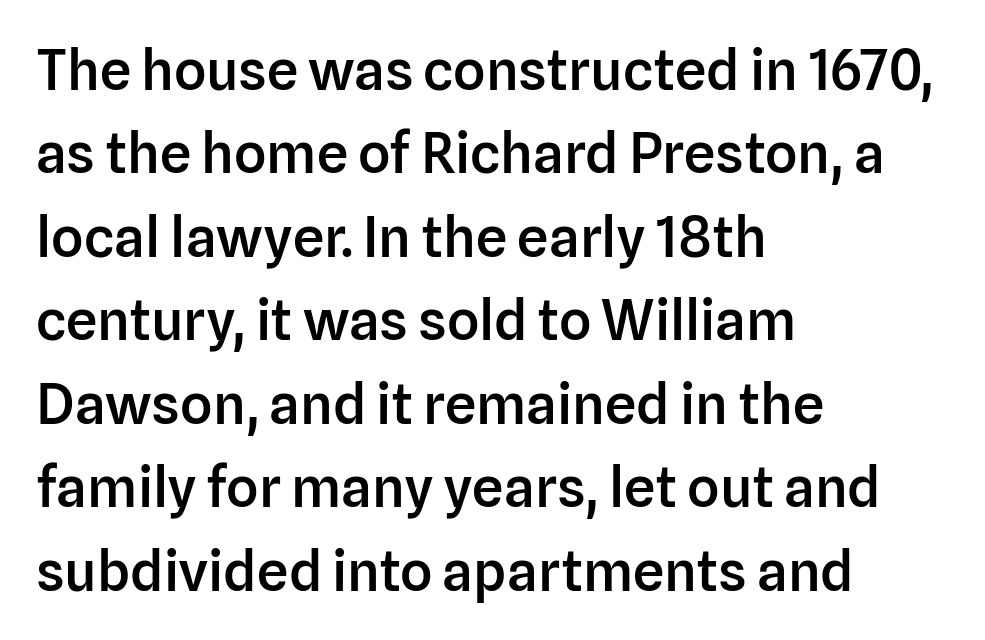
The face used here is a sans, in the tradition of grotesques and geometrics. Interline gaps are of average width in this sample. The letters are semibold — heavier than regular but short of a full bold. This sample uses an upright cut, with every glyph sitting square on the baseline. One-word summary of the alignment: left.
